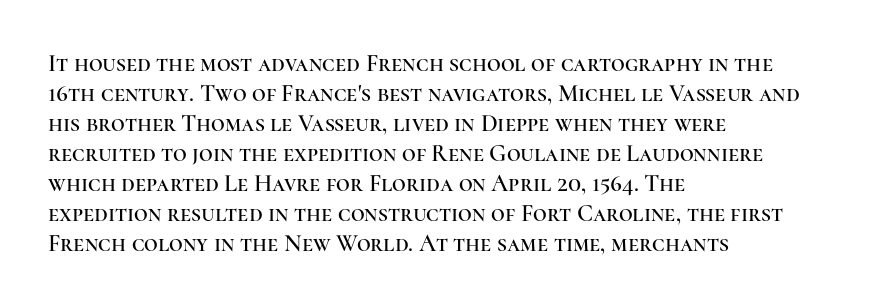
The lines in this sample share a left origin and differ only in where they stop. Tracking here is standard; glyphs follow each other at the usual distance. How would I describe the line gaps? Plain and ordinary. You can tell it's not italic because the verticals are truly vertical.
